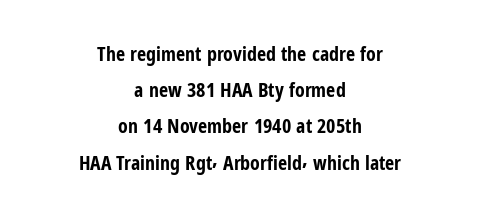
Any mark beneath the type? The region is blank. Nobody touched the tracking dial on this one. Each line is balanced around a shared central axis. The letters stand upright; this is a roman face.
